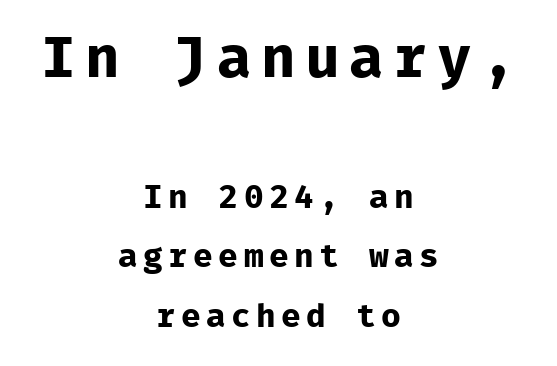
{"serif": "no", "italic": "no", "bold": "yes", "weight": "bold", "width": "normal", "stroke_contrast": "low", "x_height": "medium", "monospaced": "yes", "underline": "no", "align": "center", "line_spacing_ratio": 1.8, "larger_block": "first", "size_ratio": 1.76, "glyph_px": 58}
